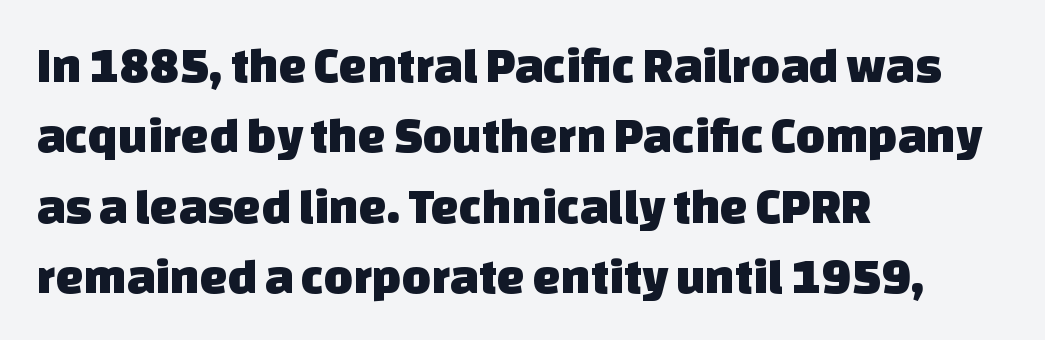
{"serif": "no", "width": "normal", "stroke_contrast": "low", "x_height": "large", "monospaced": "no", "underline": "no", "align": "left", "line_spacing": "normal", "line_spacing_ratio": 1.41, "letter_spacing": "normal", "letter_spacing_em": 0.0, "glyph_px": 50}
